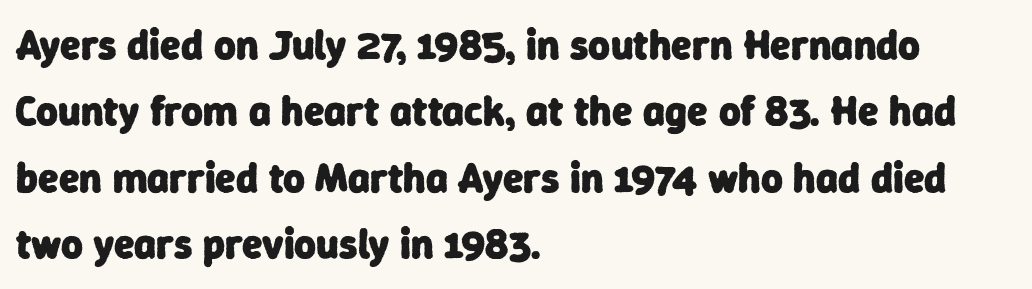
Which margin do the lines hug? The left one — the right edge is uneven. Each new line begins a customary step beneath the previous one. Serif or sans? Sans — the stroke terminals are bare. Words float on clear page, feet unadorned. Emphasis by weight is at full strength: bold. Character widths vary here, with narrow letters taking less room than wide ones.
